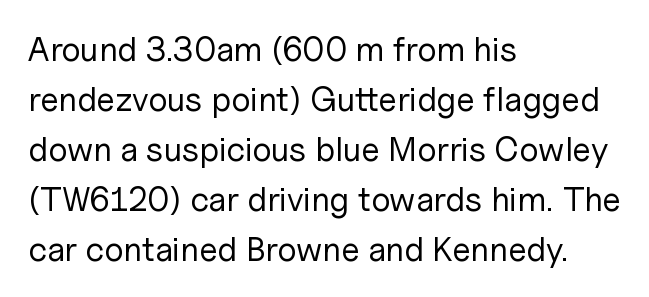
Q: Is the text bold? A: No.
Q: Is the text italic (slanted)? A: No, it is upright.
Q: Is the typeface a serif or a sans-serif typeface? A: Sans-serif.
Q: Is the text underlined? A: No.
Q: How is the paragraph aligned? A: Left-aligned.
Q: Is the spacing between letters normal or unusually wide? A: Normal.
Q: Is the spacing between lines tight, normal or loose? A: Normal.
Q: Width (condensed, normal, or wide)? A: Normal.
Q: Stroke contrast? A: Low.
Q: x-height? A: Medium.
Q: Monospaced? A: No.
